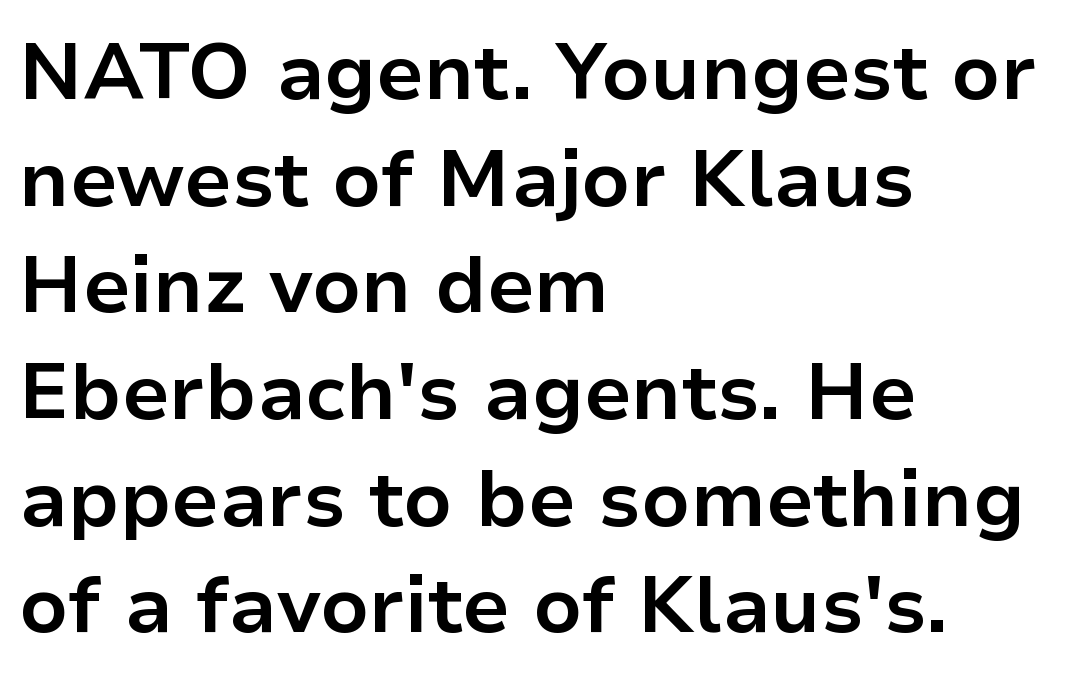
Q: Is the text bold? A: Yes.
Q: Is the text italic (slanted)? A: No, it is upright.
Q: Is the typeface a serif or a sans-serif typeface? A: Sans-serif.
Q: Is the text underlined? A: No.
Q: How is the paragraph aligned? A: Left-aligned.
Q: Is the spacing between letters normal or unusually wide? A: Normal.
Q: Is the spacing between lines tight, normal or loose? A: Normal.
Q: Width (condensed, normal, or wide)? A: Normal.
Q: Stroke contrast? A: Low.
Q: x-height? A: Medium.
Q: Monospaced? A: No.
